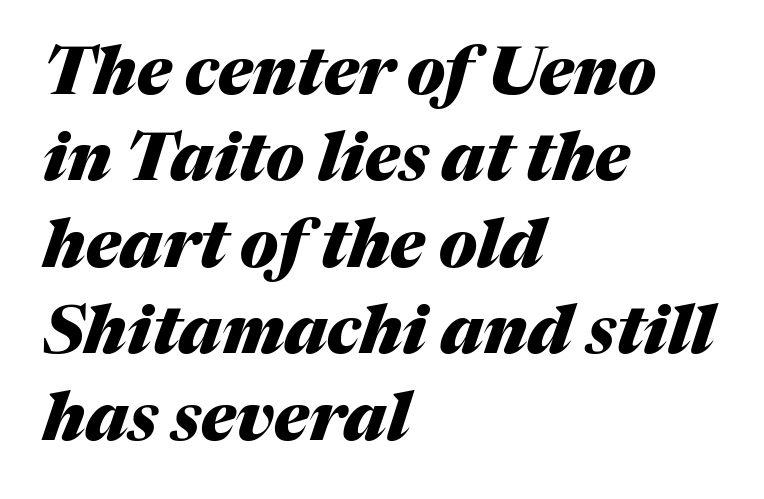
{"italic": "yes", "lean": "right", "slant_degrees": 17, "bold": "yes", "weight": "heavy", "width": "normal", "stroke_contrast": "medium", "x_height": "medium", "monospaced": "no", "underline": "no", "align": "left", "line_spacing": "normal", "line_spacing_ratio": 1.31, "letter_spacing": "normal", "letter_spacing_em": 0.0, "glyph_px": 66}
